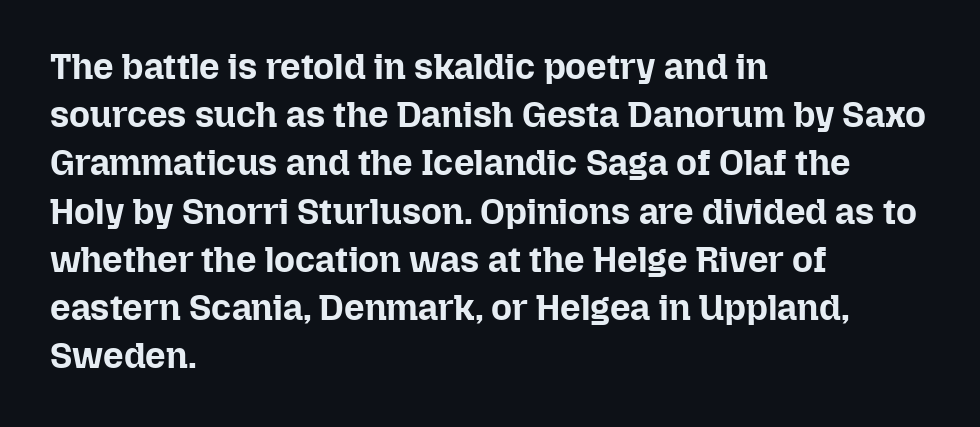
Leftover space on each line is placed entirely after the last word. The rendering keeps characters at their native spacing. Descenders hang freely into open space. Regular leading. On the weight axis this lands at bold, roughly 700.
